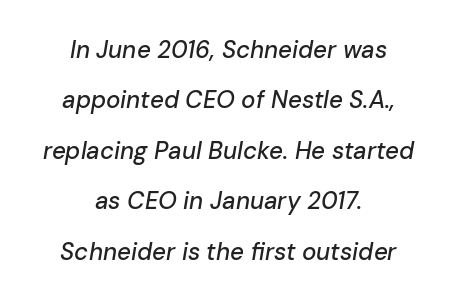
{"italic": "yes", "lean": "right", "slant_degrees": 10, "underline": "no", "align": "center", "line_spacing": "loose", "line_spacing_ratio": 2.1, "letter_spacing": "normal", "letter_spacing_em": 0.0, "glyph_px": 24}
